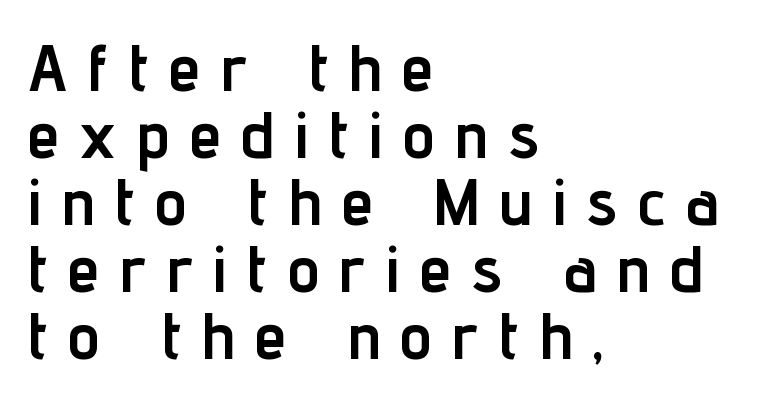
Q: Is the text bold? A: Yes.
Q: Is the text italic (slanted)? A: No, it is upright.
Q: Is the typeface a serif or a sans-serif typeface? A: Sans-serif.
Q: Is the text underlined? A: No.
Q: How is the paragraph aligned? A: Left-aligned.
Q: Is the spacing between letters normal or unusually wide? A: Unusually wide.
Q: Is the spacing between lines tight, normal or loose? A: Tight.
Q: Width (condensed, normal, or wide)? A: Condensed.
Q: Stroke contrast? A: Low.
Q: x-height? A: Medium.
Q: Monospaced? A: No.
